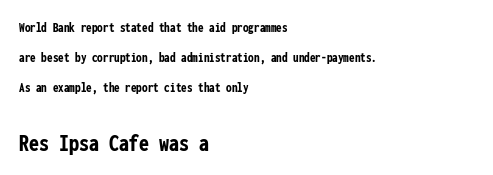
The image shows 25 px bold type, upright; set left-aligned, loose line spacing (2.14x), normal letter spacing, not underlined; the second (bottom) block is 1.79x larger.
